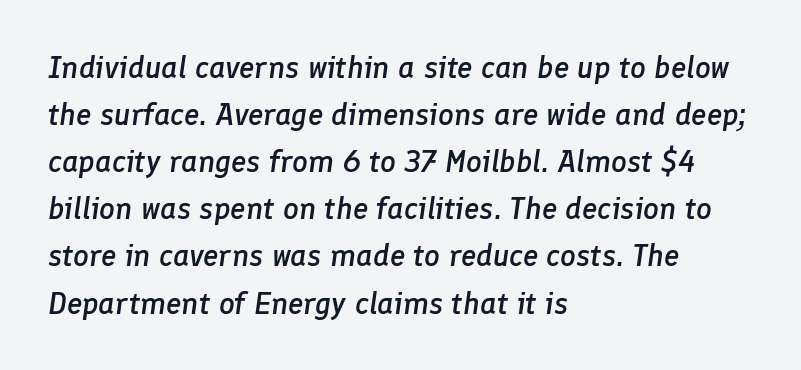
Q: Is the text bold? A: Semi-bold.
Q: Is the text italic (slanted)? A: Yes, it leans right by about 8 degrees.
Q: Is the text underlined? A: No.
Q: How is the paragraph aligned? A: Left-aligned.
Q: Is the spacing between letters normal or unusually wide? A: Normal.
Q: Is the spacing between lines tight, normal or loose? A: Normal.
Q: Width (condensed, normal, or wide)? A: Normal.
Q: Stroke contrast? A: Low.
Q: x-height? A: Medium.
Q: Monospaced? A: No.
